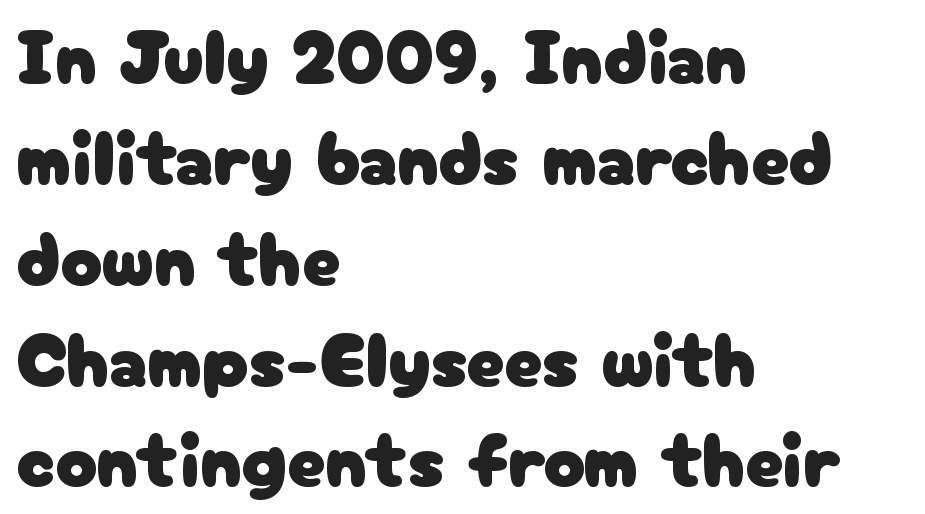
Q: Is the text italic (slanted)? A: No, it is upright.
Q: Is the typeface a serif or a sans-serif typeface? A: Sans-serif.
Q: Is the text underlined? A: No.
Q: How is the paragraph aligned? A: Left-aligned.
Q: Is the spacing between letters normal or unusually wide? A: Normal.
Q: Is the spacing between lines tight, normal or loose? A: Normal.
Q: Width (condensed, normal, or wide)? A: Normal.
Q: Stroke contrast? A: Low.
Q: x-height? A: Medium.
Q: Monospaced? A: No.
